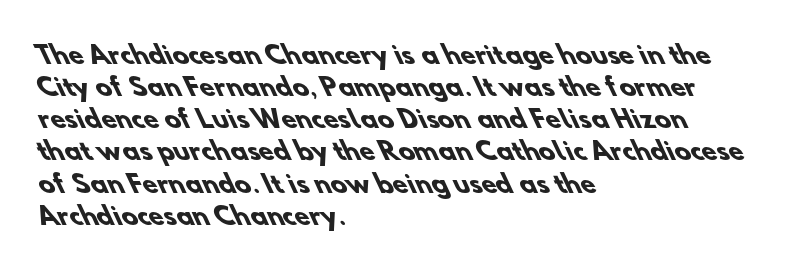
Q: Is the text bold? A: Yes.
Q: Is the text underlined? A: No.
Q: How is the paragraph aligned? A: Left-aligned.
Q: Is the spacing between letters normal or unusually wide? A: Normal.
Q: Is the spacing between lines tight, normal or loose? A: Normal.
